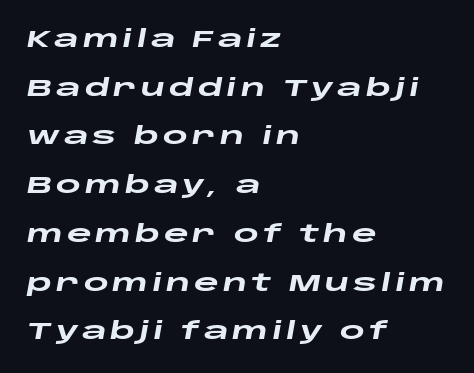
Q: Is the text bold? A: Yes.
Q: Is the text italic (slanted)? A: Yes, it leans right by about 10 degrees.
Q: Is the text underlined? A: No.
Q: How is the paragraph aligned? A: Left-aligned.
Q: Is the spacing between lines tight, normal or loose? A: Loose.
